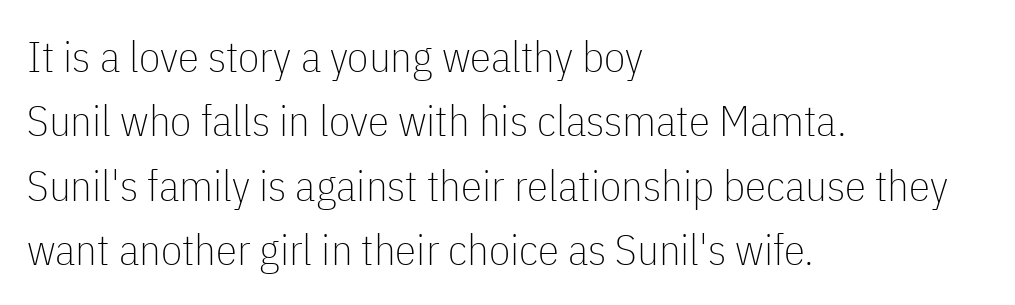
The image shows 43 px thin, condensed sans-serif type, upright; set left-aligned, normal line spacing (1.5x), normal letter spacing, not underlined; low stroke contrast and a medium x-height.
